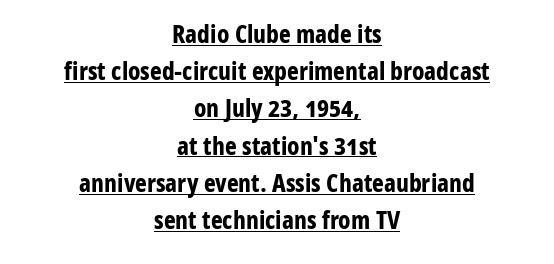
A typesetter would call this leading conventional body-copy spacing. These lines carry a lot of weight — the face is fully bold. Emphasis is given by a line drawn under the lettering. The typography opts for an upright posture over an oblique one. Words appear dense and cohesive because spacing is normal.
